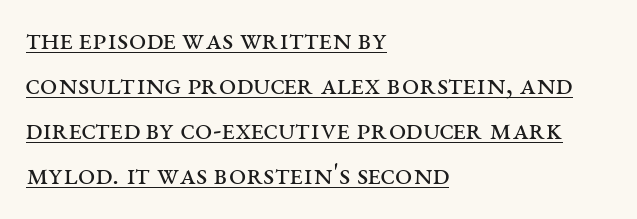
The image shows 31 px regular-weight, wide serif type, upright; set left-aligned, normal line spacing (1.45x), normal letter spacing, underlined; medium stroke contrast and a large x-height.
